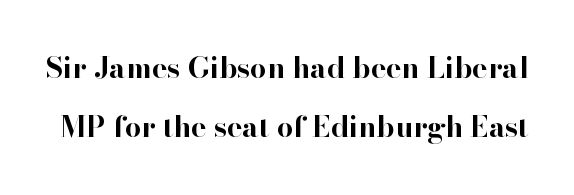
The image shows 29 px bold serif type, upright; set loose line spacing (2.05x), normal letter spacing, not underlined; high stroke contrast and a small x-height.
